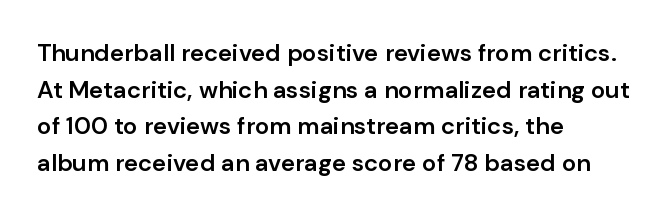
Q: Is the text bold? A: Semi-bold.
Q: Is the text italic (slanted)? A: No, it is upright.
Q: Is the text underlined? A: No.
Q: How is the paragraph aligned? A: Left-aligned.
Q: Is the spacing between letters normal or unusually wide? A: Normal.
Q: Is the spacing between lines tight, normal or loose? A: Normal.
